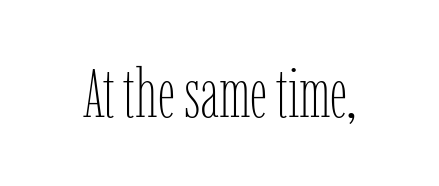
Q: Is the text bold? A: No.
Q: Is the text italic (slanted)? A: No, it is upright.
Q: Is the text underlined? A: No.
Q: Is the spacing between letters normal or unusually wide? A: Normal.
Q: Width (condensed, normal, or wide)? A: Condensed.
Q: Stroke contrast? A: Low.
Q: x-height? A: Medium.
Q: Monospaced? A: No.
